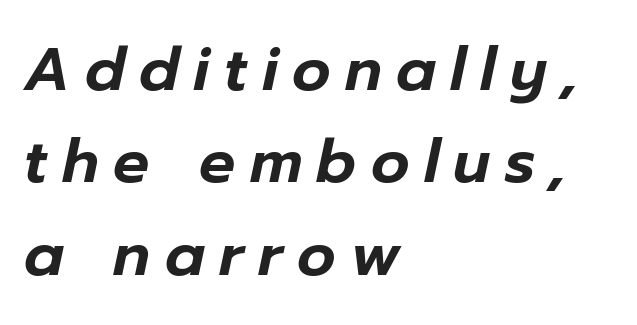
Alignment: flush left. Leading matches the norm, producing a regular column. The face used here has a pronounced slope to its letters. Check under the words: just untouched page. Does extra space separate the letters? Yes, quite a lot of it. Spacing verdict: proportional, widths tailored to each character.
